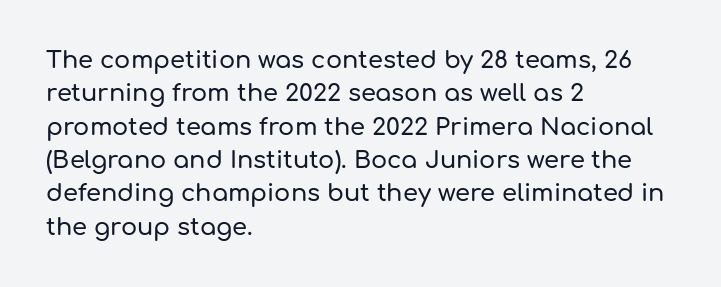
{"italic": "no", "underline": "no", "align": "left", "line_spacing": "normal", "line_spacing_ratio": 1.39, "letter_spacing": "normal", "letter_spacing_em": 0.0, "glyph_px": 24}
